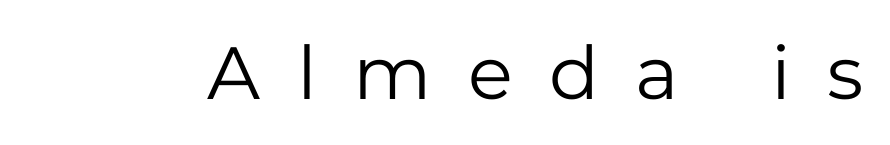
Q: Is the text bold? A: No.
Q: Is the text italic (slanted)? A: No, it is upright.
Q: Is the typeface a serif or a sans-serif typeface? A: Sans-serif.
Q: Is the text underlined? A: No.
Q: Is the spacing between letters normal or unusually wide? A: Unusually wide.
Q: Width (condensed, normal, or wide)? A: Normal.
Q: Stroke contrast? A: Low.
Q: x-height? A: Medium.
Q: Monospaced? A: No.
